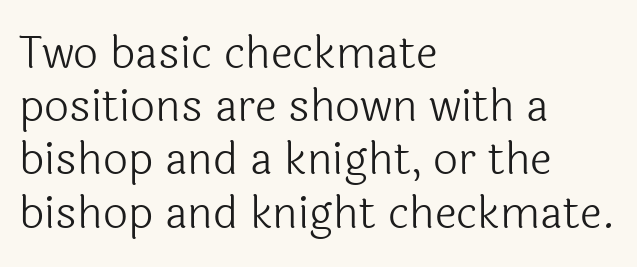
Q: Is the text bold? A: No.
Q: Is the text italic (slanted)? A: No, it is upright.
Q: Is the typeface a serif or a sans-serif typeface? A: Sans-serif.
Q: Is the text underlined? A: No.
Q: How is the paragraph aligned? A: Left-aligned.
Q: Is the spacing between letters normal or unusually wide? A: Normal.
Q: Width (condensed, normal, or wide)? A: Normal.
Q: x-height? A: Medium.
Q: Monospaced? A: No.
